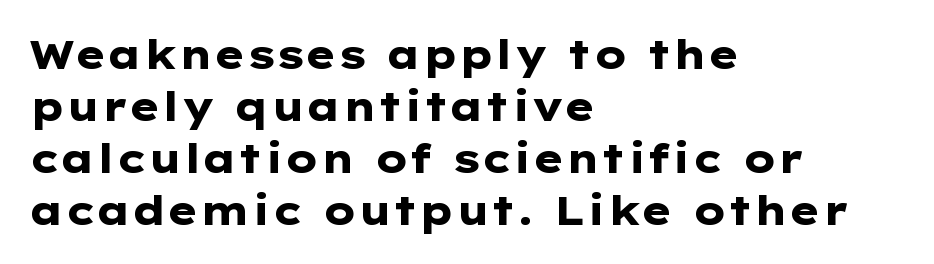
{"serif": "no", "italic": "no", "bold": "yes", "weight": "heavy", "width": "wide", "stroke_contrast": "low", "x_height": "medium", "monospaced": "no", "underline": "no", "align": "left", "line_spacing": "normal", "line_spacing_ratio": 1.3, "letter_spacing": "normal", "letter_spacing_em": 0.0, "glyph_px": 40}
